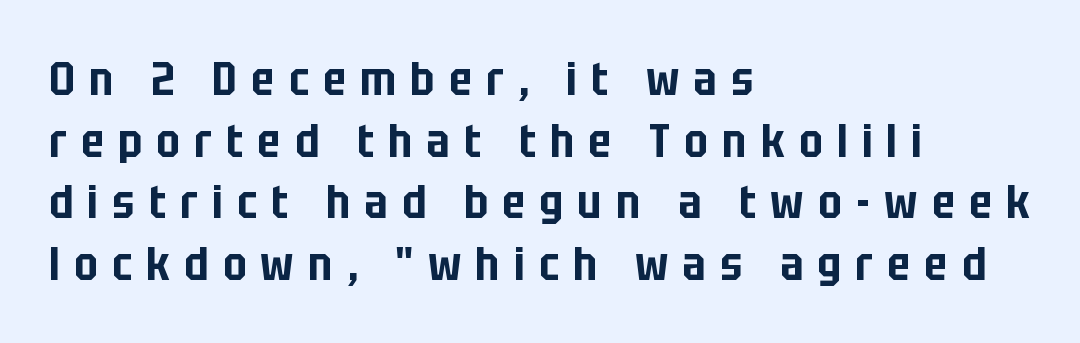
{"serif": "no", "italic": "no", "width": "condensed", "stroke_contrast": "low", "x_height": "large", "monospaced": "no", "underline": "no", "align": "left", "line_spacing": "normal", "line_spacing_ratio": 1.34, "letter_spacing": "wide", "letter_spacing_em": 0.31, "glyph_px": 46}
